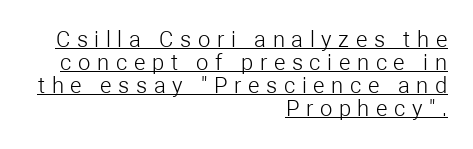
This rendering widens character spacing well past its baseline value. The strokes are not fattened; the text isn't bold. The space between consecutive lines is stingy. Emphasis is given by a line drawn under the lettering. All the whitespace from short lines collects on the left. Quick note: not italic, upright.
